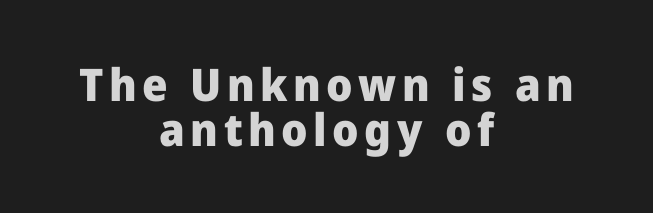
Does the copy run flush right? No — it is centered line by line. Is this a fixed-width face? No — the glyphs have proportional, varying widths. The lettering stays uniformly vertical, giving the passage a roman look. Check where the strokes stop: nothing finishes them off — pure sans. The space between consecutive lines is stingy. On the weight axis this lands at bold, roughly 700.
